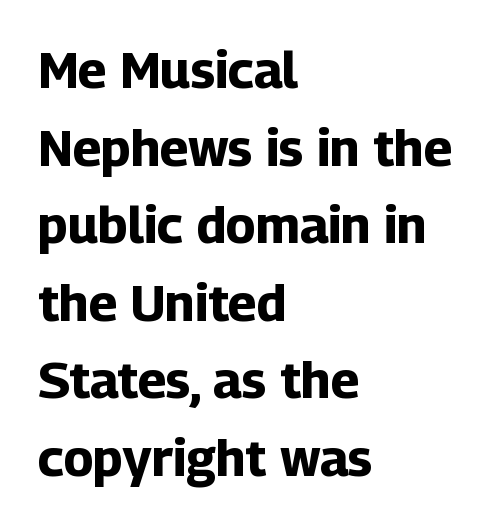
The image shows 51 px bold sans-serif type, upright; set left-aligned, normal line spacing (1.52x), normal letter spacing, not underlined; low stroke contrast and a medium x-height.
